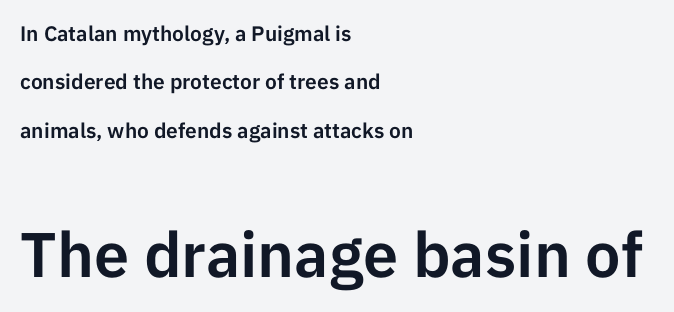
The image shows 63 px sans-serif type, upright; set left-aligned, loose line spacing (2.3x), normal letter spacing, not underlined; the second (bottom) block is 3.0x larger; low stroke contrast and a medium x-height.
